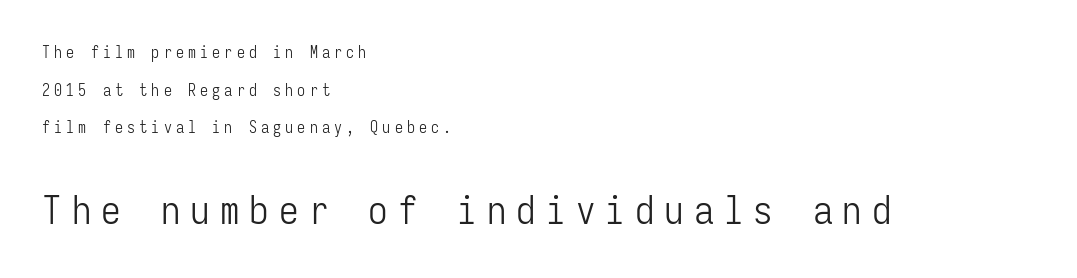
{"serif": "no", "italic": "no", "bold": "no", "weight": "light", "width": "condensed", "stroke_contrast": "low", "x_height": "medium", "monospaced": "yes", "underline": "no", "align": "left", "line_spacing": "loose", "line_spacing_ratio": 2.35, "letter_spacing": "wide", "letter_spacing_em": 0.26, "larger_block": "second", "size_ratio": 2.44, "glyph_px": 39}
